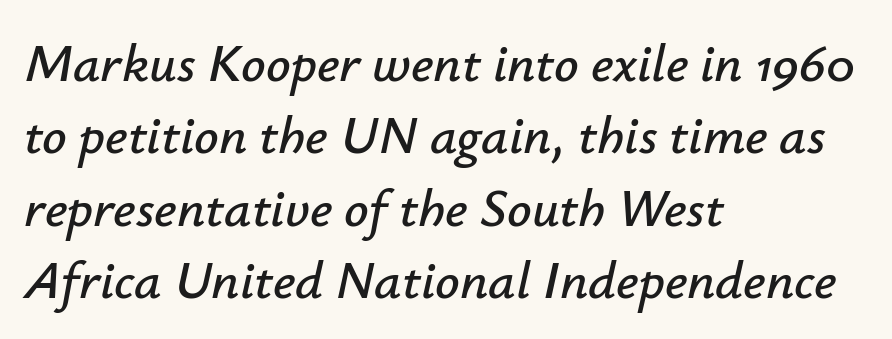
The image shows 54 px text type, italic (leaning right); set left-aligned, normal line spacing (1.34x), normal letter spacing, not underlined; low stroke contrast and a small x-height.
